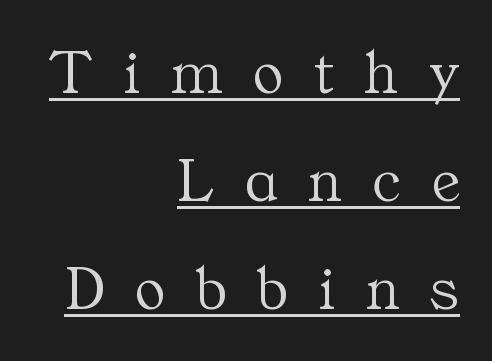
{"serif": "yes", "italic": "no", "bold": "no", "weight": "light", "width": "normal", "stroke_contrast": "medium", "x_height": "medium", "monospaced": "no", "underline": "yes", "align": "right", "line_spacing": "normal", "line_spacing_ratio": 1.69, "letter_spacing": "wide", "letter_spacing_em": 0.48, "glyph_px": 64}
